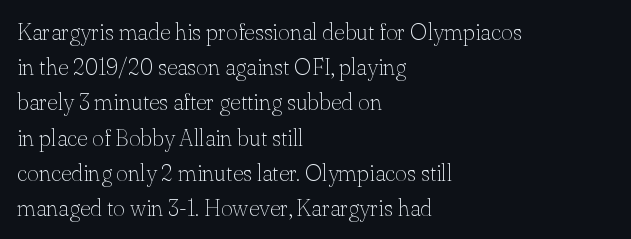
A typesetter would call this leading conventional body-copy spacing. Casual observation: everything's shoved over to the left. Counters stay open thanks to moderate or lighter strokes. The lettering stays uniformly vertical, giving the passage a roman look. No extra tracking has been applied to these lines. The gap between lines stays unmarked.
